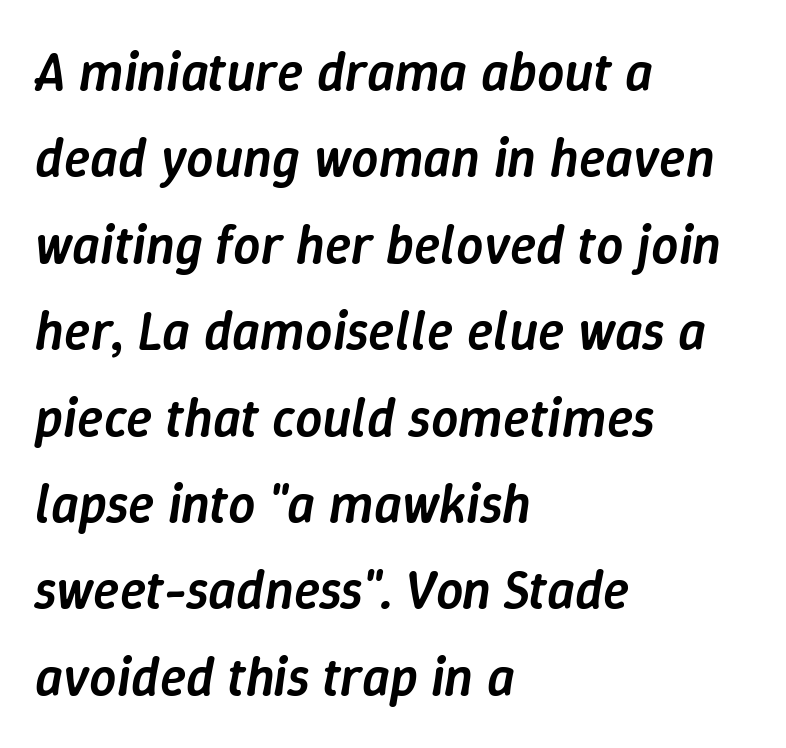
Honestly, there is no underline to notice here at all. What's the leading like? Ordinary, nothing unusual. This sample has the flowing, uneven cadence of proportional lettering. Would a proofreader flag this as italicized? Yes. The ragged edge is on the right, which tells us the setting is flush left.
